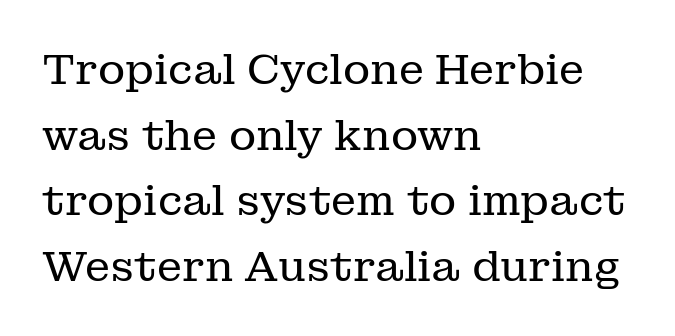
The image shows 42 px regular-weight serif type, upright; set left-aligned, normal line spacing (1.56x), normal letter spacing, not underlined; low stroke contrast and a medium x-height.
